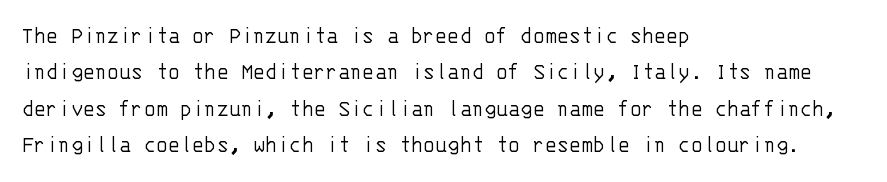
{"italic": "no", "bold": "no", "underline": "no", "align": "left", "line_spacing": "normal", "line_spacing_ratio": 1.46, "letter_spacing": "normal", "letter_spacing_em": 0.0, "glyph_px": 25}
